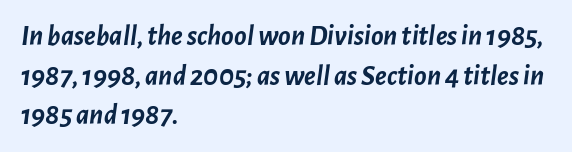
Q: Is the text bold? A: Yes.
Q: Is the text italic (slanted)? A: Yes, it leans right by about 7 degrees.
Q: Is the text underlined? A: No.
Q: How is the paragraph aligned? A: Left-aligned.
Q: Is the spacing between letters normal or unusually wide? A: Normal.
Q: Is the spacing between lines tight, normal or loose? A: Normal.
Q: Width (condensed, normal, or wide)? A: Normal.
Q: Stroke contrast? A: Low.
Q: x-height? A: Medium.
Q: Monospaced? A: No.
